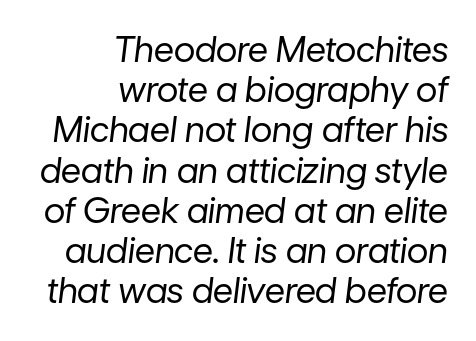
The image shows 35 px regular-weight type, italic (leaning right); set right-aligned, tight line spacing (1.15x), normal letter spacing, not underlined; low stroke contrast and a medium x-height.
